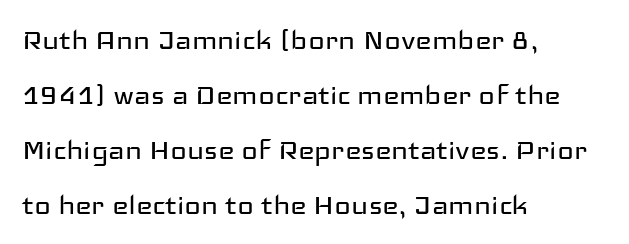
{"serif": "no", "italic": "no", "bold": "no", "weight": "regular", "width": "wide", "stroke_contrast": "low", "x_height": "medium", "monospaced": "no", "underline": "no", "align": "left", "line_spacing": "normal", "line_spacing_ratio": 1.57, "letter_spacing": "normal", "letter_spacing_em": 0.0, "glyph_px": 35}
